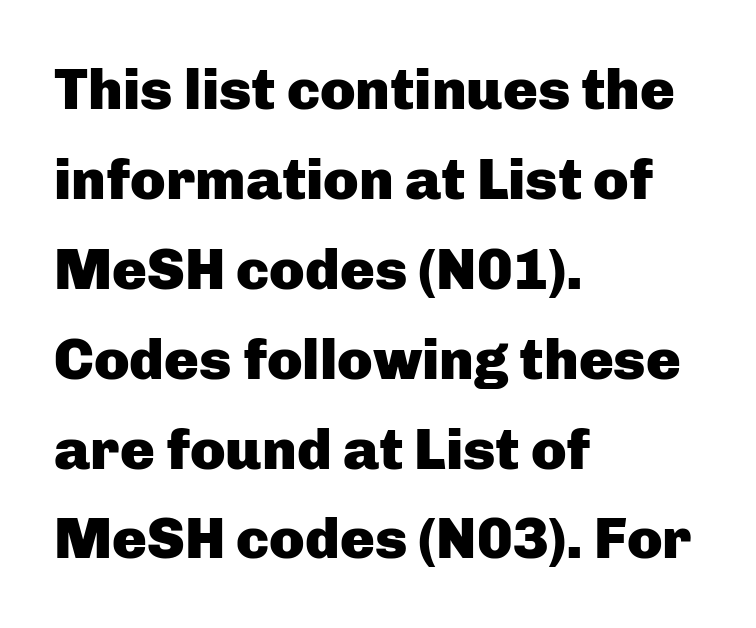
Normally led — the rows are evenly, conventionally spaced. Notice how thick the strokes are: this is what a full bold looks like. Proportional: the letters do not fall into vertical columns. Compared with typical body copy, the letter spacing here is the same.
